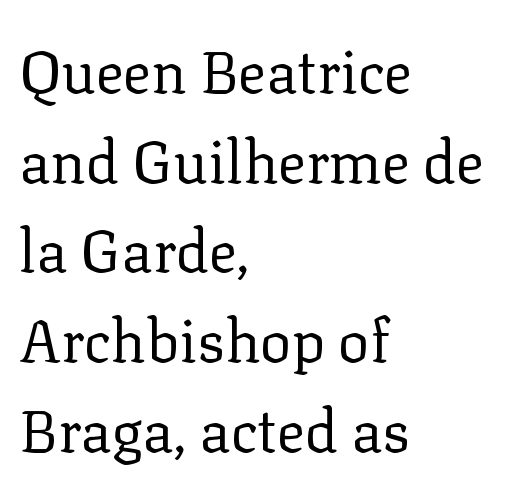
{"serif": "yes", "italic": "no", "bold": "no", "weight": "regular", "width": "normal", "stroke_contrast": "low", "x_height": "medium", "monospaced": "no", "underline": "no", "align": "left", "line_spacing": "normal", "line_spacing_ratio": 1.52, "letter_spacing": "normal", "letter_spacing_em": 0.0, "glyph_px": 59}
